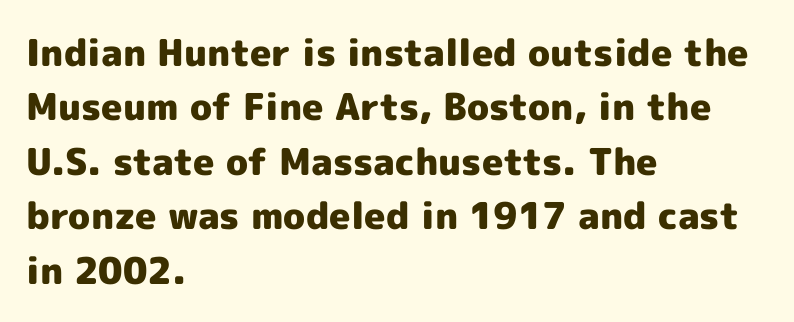
{"serif": "no", "italic": "no", "bold": "yes", "weight": "heavy", "width": "normal", "x_height": "medium", "monospaced": "no", "underline": "no", "align": "left", "line_spacing": "normal", "line_spacing_ratio": 1.47, "letter_spacing": "normal", "letter_spacing_em": 0.0, "glyph_px": 37}
